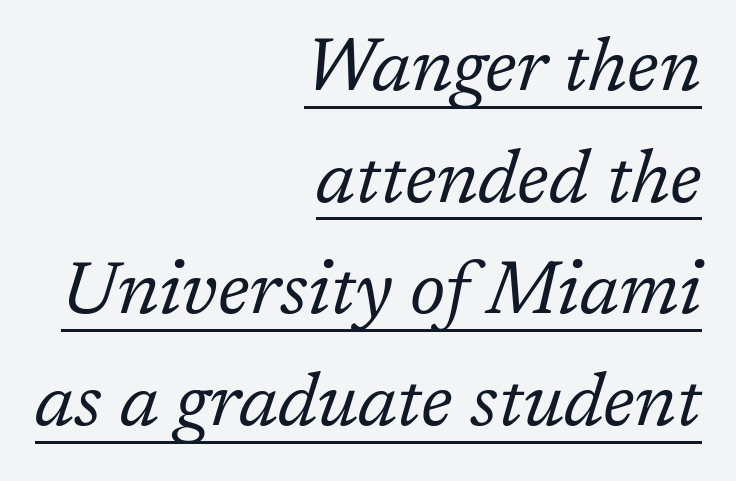
The image shows 74 px regular-weight serif type, italic (leaning right); set right-aligned, normal line spacing (1.51x), normal letter spacing, underlined; low stroke contrast and a medium x-height.
